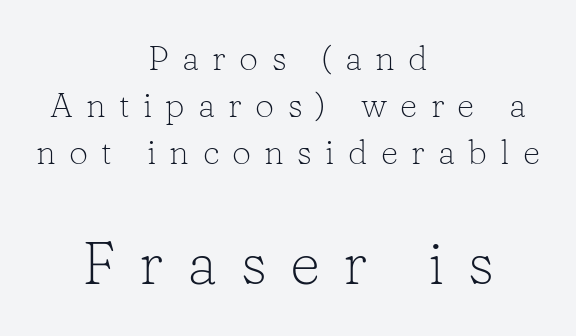
The image shows 60 px light serif type, upright; set centered, normal line spacing (1.38x), unusually wide letter spacing (+0.39 em), not underlined; the second (bottom) block is 1.76x larger; low stroke contrast and a medium x-height.
